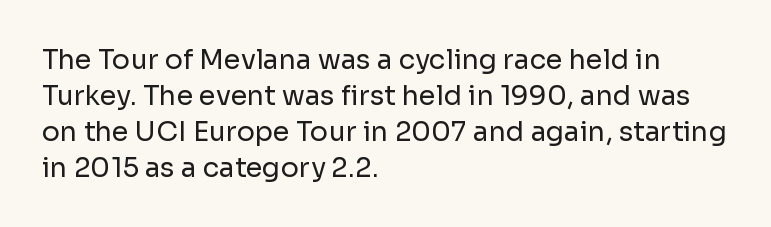
A clean baseline with only descenders dipping below it. The letters stand upright; this is a roman face. The letterforms sit shoulder to shoulder at normal distance. The compositor pushed each line to the left boundary.
